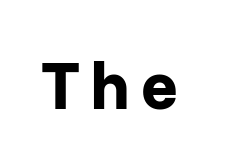
{"serif": "no", "italic": "no", "bold": "yes", "weight": "bold", "width": "normal", "stroke_contrast": "low", "x_height": "medium", "monospaced": "no", "underline": "no", "glyph_px": 68}
